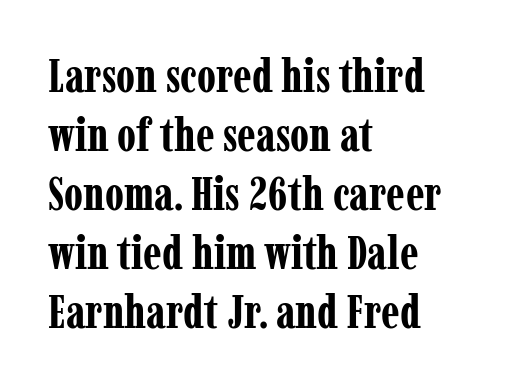
{"serif": "yes", "italic": "no", "bold": "yes", "weight": "bold", "width": "condensed", "stroke_contrast": "low", "x_height": "medium", "monospaced": "no", "underline": "no", "align": "left", "line_spacing": "normal", "line_spacing_ratio": 1.28, "letter_spacing": "normal", "letter_spacing_em": 0.0, "glyph_px": 46}
